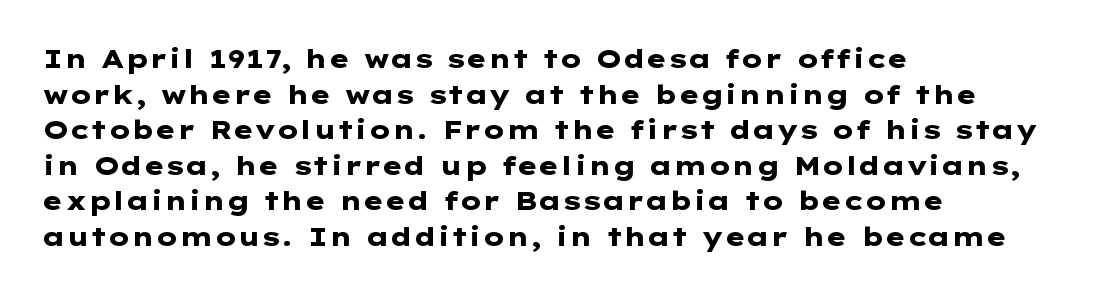
Q: Is the text bold? A: Yes.
Q: Is the text italic (slanted)? A: No, it is upright.
Q: Is the text underlined? A: No.
Q: How is the paragraph aligned? A: Left-aligned.
Q: Is the spacing between letters normal or unusually wide? A: Normal.
Q: Is the spacing between lines tight, normal or loose? A: Normal.
